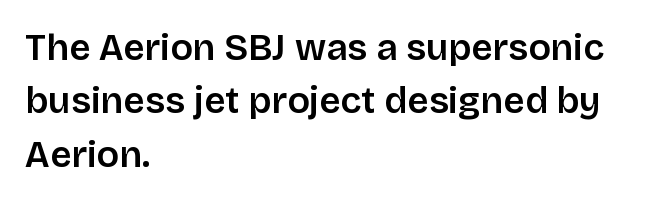
Classification — sans serif. Quick note: not italic, upright. Set as a demibold, roughly 600 on the weight scale. Nothing unusual about the tracking: characters are spaced as the font intends. Each row of text sits above clean, open space.
